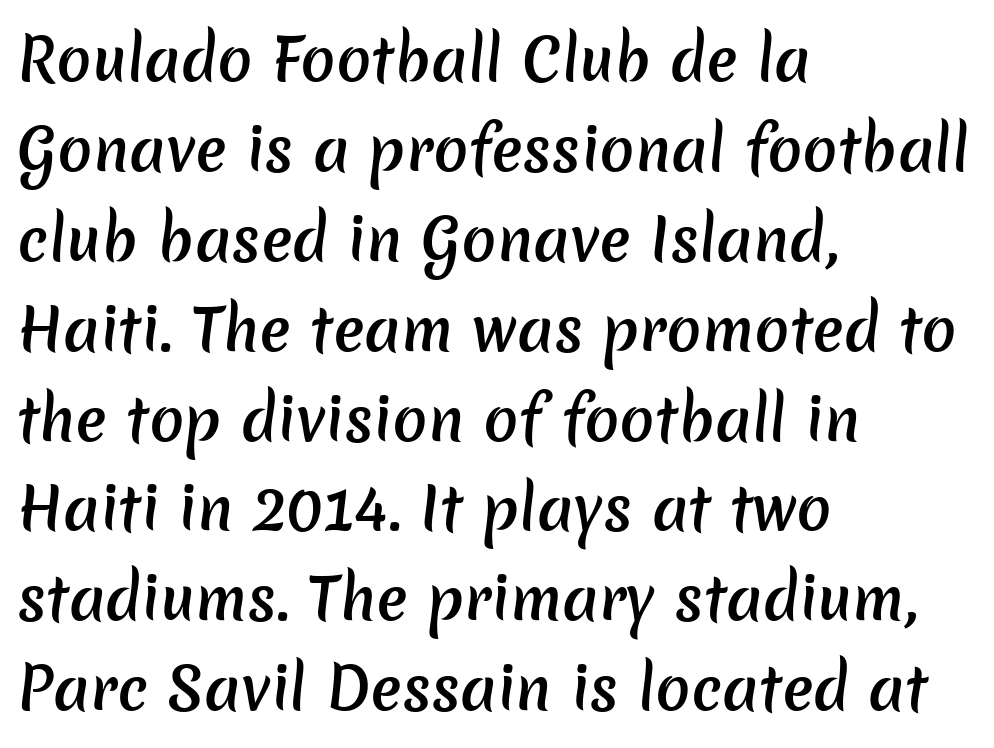
The image shows 58 px semibold sans-serif type; set left-aligned, normal line spacing (1.55x), normal letter spacing, not underlined; low stroke contrast and a medium x-height.
